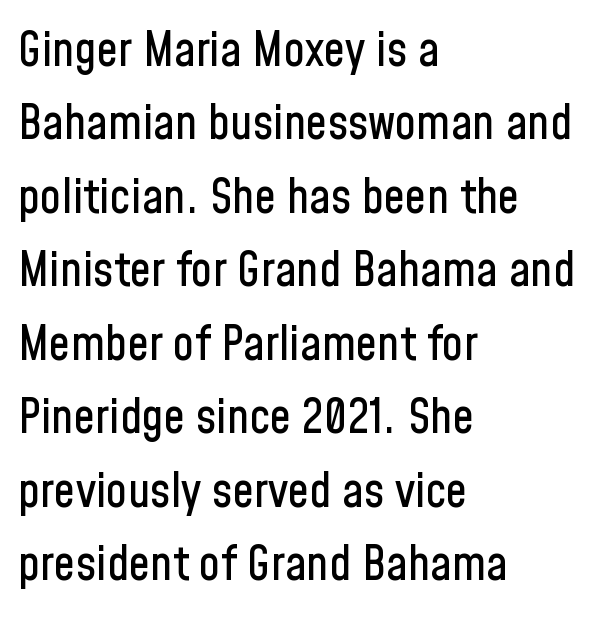
{"serif": "no", "italic": "no", "width": "condensed", "stroke_contrast": "low", "x_height": "medium", "monospaced": "no", "underline": "no", "align": "left", "line_spacing": "normal", "line_spacing_ratio": 1.53, "letter_spacing": "normal", "letter_spacing_em": 0.0, "glyph_px": 48}
